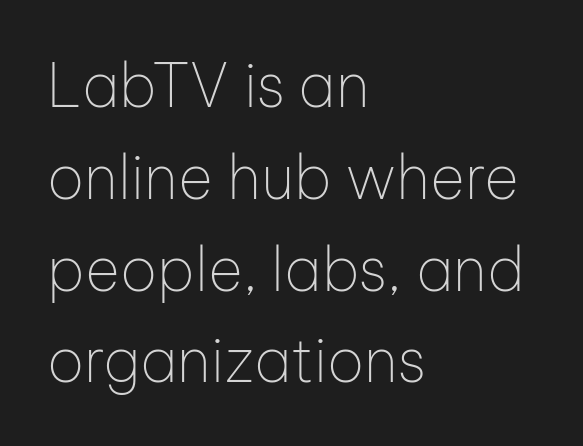
The image shows 60 px thin sans-serif type, upright; set left-aligned, normal line spacing (1.53x), normal letter spacing, not underlined; low stroke contrast and a medium x-height.
